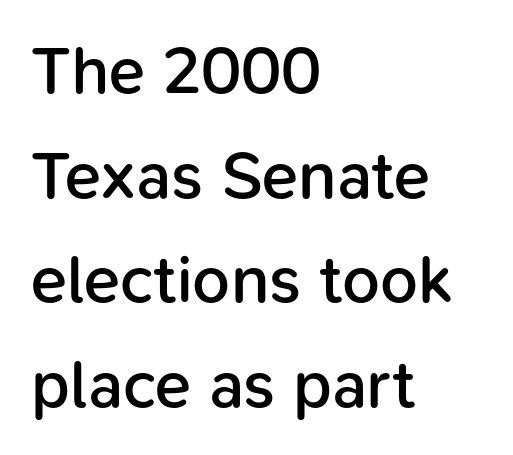
Every stem runs plumb, perpendicular to the baseline. Do the characters align in a grid? No, the font is proportional. These lines keep a tight, regular rhythm from letter to letter. Horizontal alignment here is leftward, the default for most running prose.
